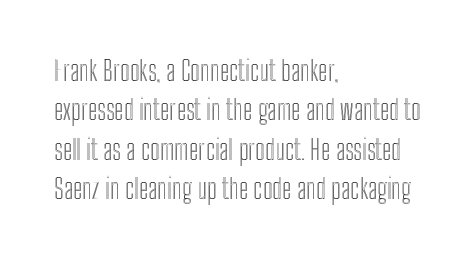
Rule under the text: the space is simply empty. The passage is arranged the way most books set body copy — flush left. This is the regular roman posture of the typeface. Default kerning and tracking; the words read as compact shapes.
